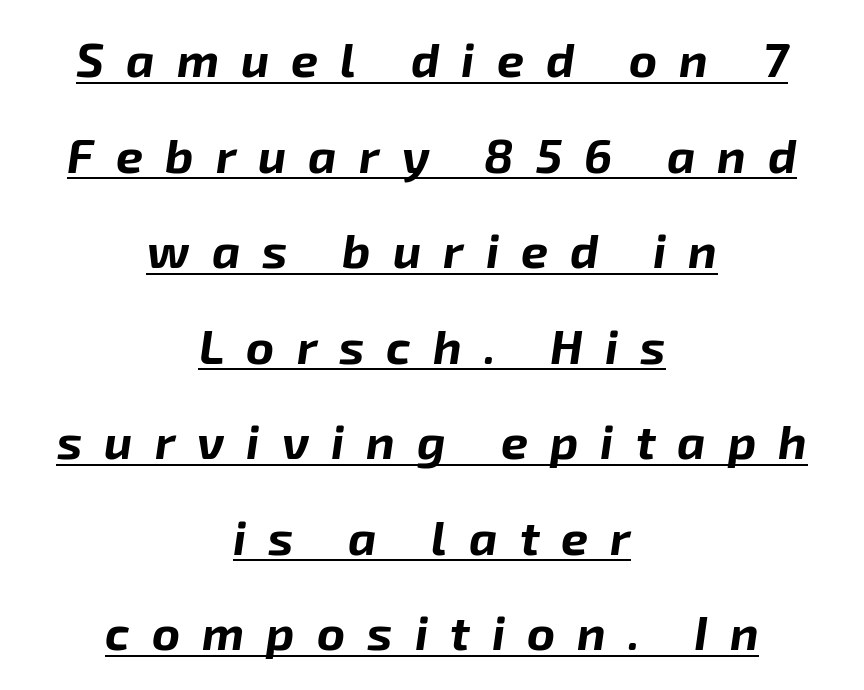
The image shows 48 px bold type, italic (leaning right); set centered, loose line spacing (1.99x), unusually wide letter spacing (+0.46 em), underlined; low stroke contrast and a medium x-height.
